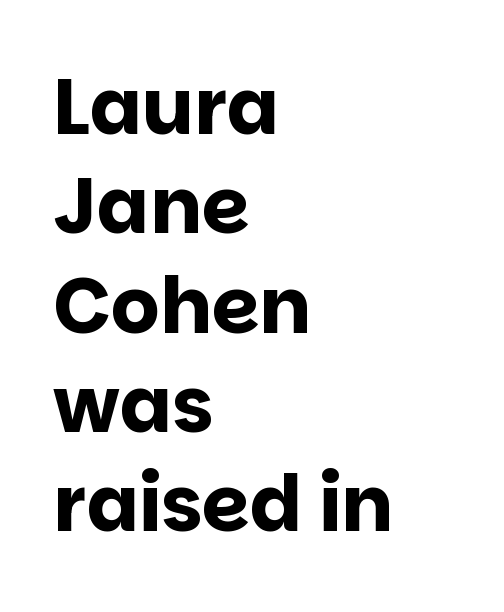
{"serif": "no", "italic": "no", "bold": "yes", "weight": "bold", "width": "normal", "stroke_contrast": "low", "x_height": "large", "monospaced": "no", "underline": "no", "align": "left", "line_spacing": "normal", "line_spacing_ratio": 1.29, "letter_spacing": "normal", "letter_spacing_em": 0.0, "glyph_px": 77}
